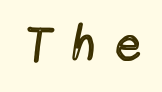
The image shows 47 px regular-weight, condensed sans-serif type; set unusually wide letter spacing (+0.48 em), not underlined; a medium x-height.
